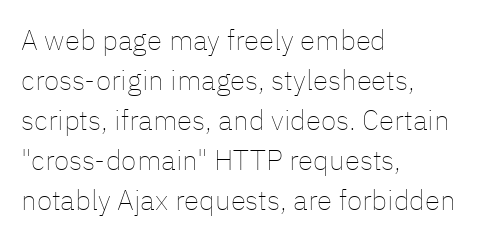
{"italic": "no", "bold": "no", "weight": "thin", "width": "normal", "stroke_contrast": "low", "x_height": "medium", "monospaced": "no", "underline": "no", "align": "left", "line_spacing": "normal", "line_spacing_ratio": 1.43, "letter_spacing": "normal", "letter_spacing_em": 0.0, "glyph_px": 28}
